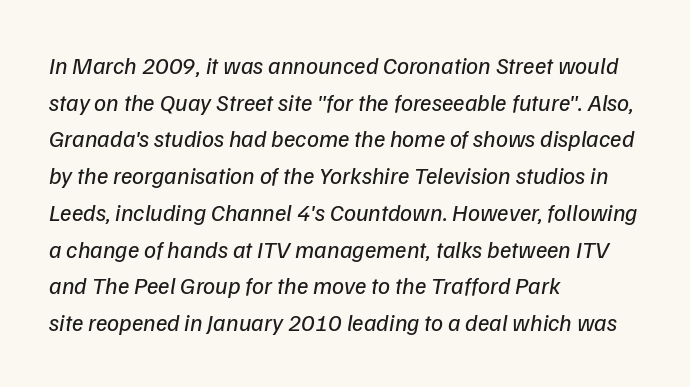
An italicized treatment has been applied to the whole sample. The horizontal fit of the characters is conventional and even. Bold? No — there's no thickening of the strokes. Line spacing here is normal. Only glyphs here, with clear space below each row.
